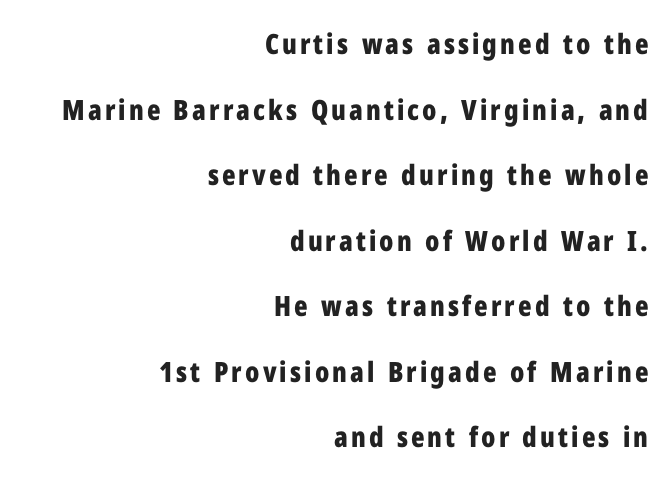
Q: Is the text bold? A: Yes.
Q: Is the text italic (slanted)? A: No, it is upright.
Q: Is the typeface a serif or a sans-serif typeface? A: Sans-serif.
Q: Is the text underlined? A: No.
Q: How is the paragraph aligned? A: Right-aligned.
Q: Is the spacing between lines tight, normal or loose? A: Loose.
Q: Width (condensed, normal, or wide)? A: Condensed.
Q: Stroke contrast? A: Low.
Q: x-height? A: Medium.
Q: Monospaced? A: No.
